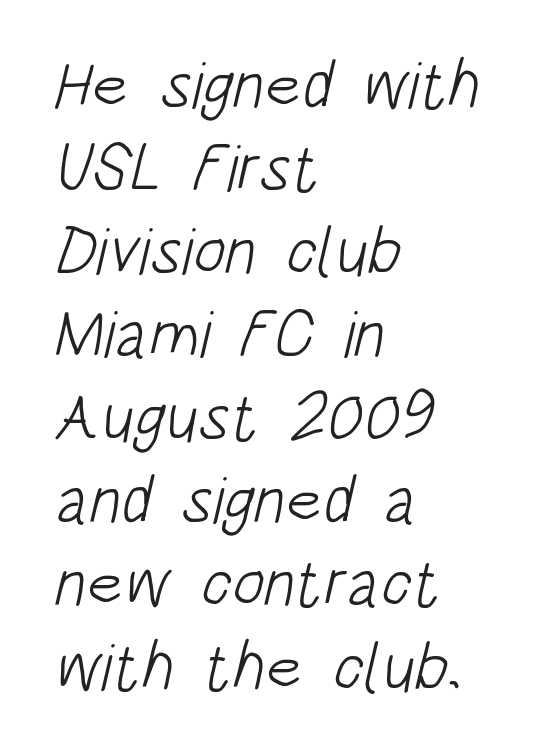
Q: Is the text bold? A: No.
Q: Is the typeface a serif or a sans-serif typeface? A: Sans-serif.
Q: Is the text underlined? A: No.
Q: How is the paragraph aligned? A: Left-aligned.
Q: Is the spacing between letters normal or unusually wide? A: Normal.
Q: Width (condensed, normal, or wide)? A: Condensed.
Q: Stroke contrast? A: Low.
Q: x-height? A: Large.
Q: Monospaced? A: No.
